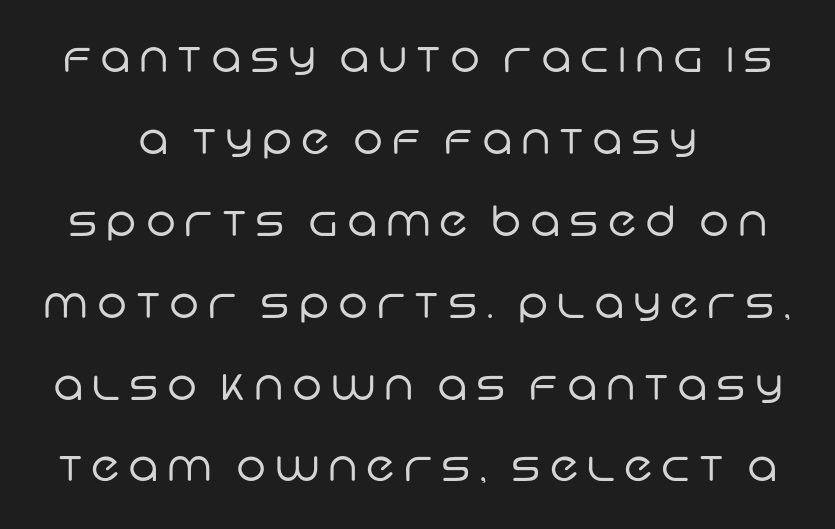
The image shows 42 px regular-weight sans-serif type; set centered, loose line spacing (1.95x), unusually wide letter spacing (+0.21 em), not underlined; low stroke contrast and a large x-height.
